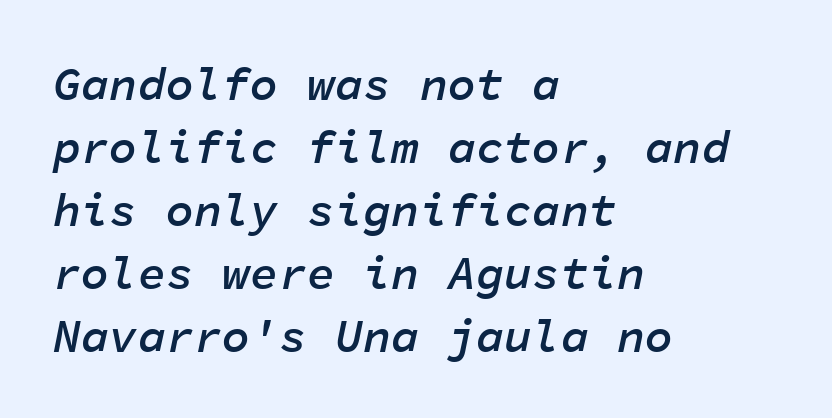
{"italic": "yes", "lean": "right", "slant_degrees": 11, "bold": "semi", "weight": "semibold", "width": "normal", "stroke_contrast": "low", "x_height": "medium", "monospaced": "yes", "underline": "no", "align": "left", "line_spacing": "normal", "line_spacing_ratio": 1.34, "letter_spacing": "normal", "letter_spacing_em": 0.0, "glyph_px": 47}
